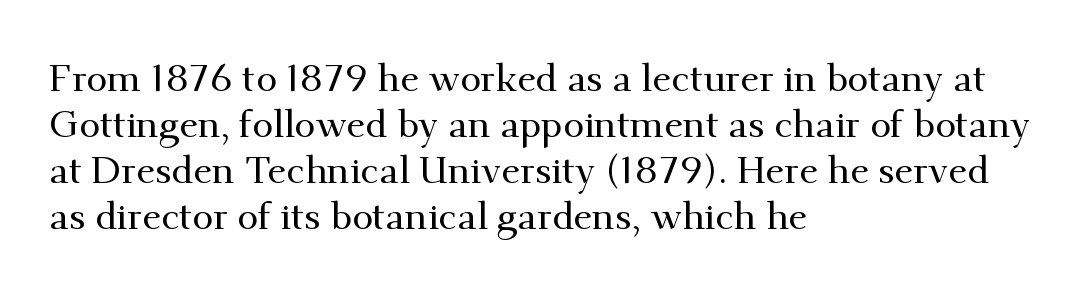
Check under the words: just untouched page. Nothing unusual about the tracking: characters are spaced as the font intends. The text was rendered using a seriffed face with decorative stroke endings. The letters stand upright; this is a roman face. Note the varied advance widths — an 'i' is clearly narrower than an 'm'.
